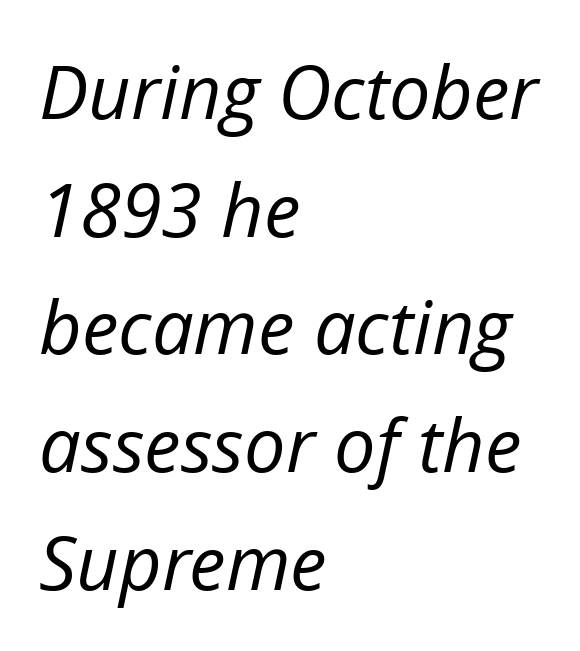
The image shows 74 px regular-weight type, italic (leaning right); set left-aligned, normal line spacing (1.59x), normal letter spacing, not underlined; low stroke contrast and a medium x-height.
